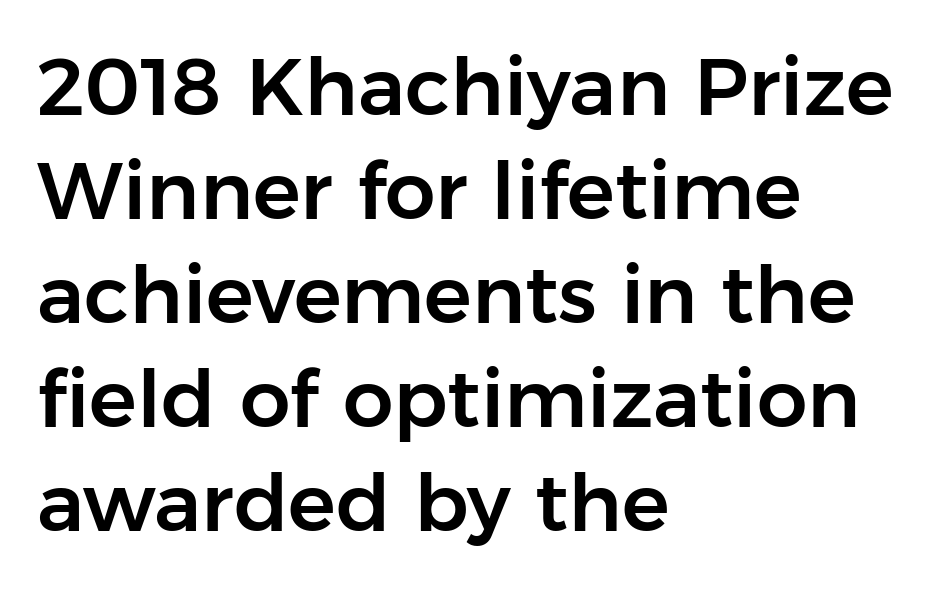
The image shows 80 px sans-serif type, upright; set left-aligned, normal line spacing (1.3x), normal letter spacing, not underlined; low stroke contrast and a medium x-height.
